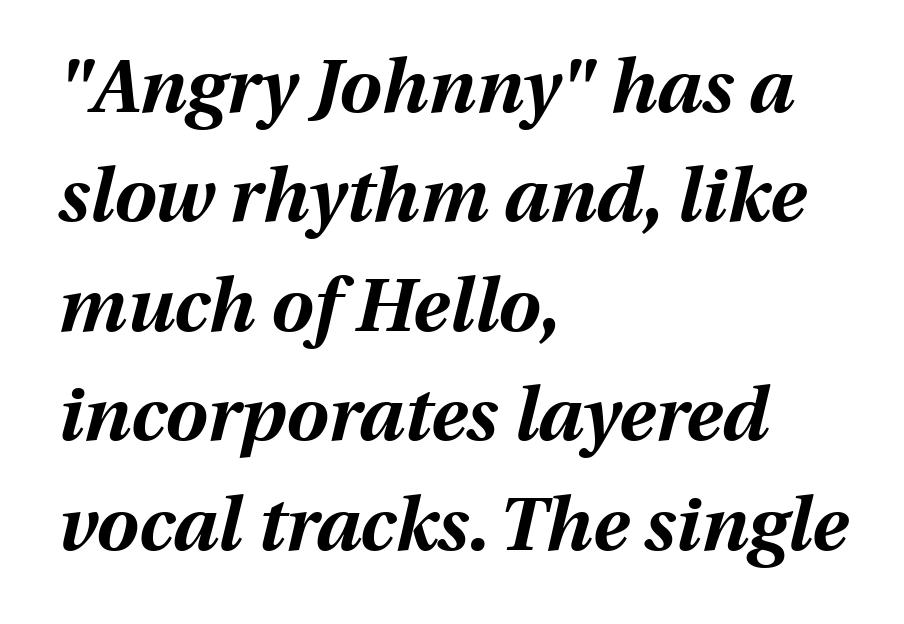
{"italic": "yes", "lean": "right", "slant_degrees": 13, "bold": "yes", "weight": "bold", "width": "normal", "stroke_contrast": "medium", "x_height": "medium", "monospaced": "no", "underline": "no", "align": "left", "line_spacing": "normal", "line_spacing_ratio": 1.46, "letter_spacing": "normal", "letter_spacing_em": 0.0, "glyph_px": 75}
